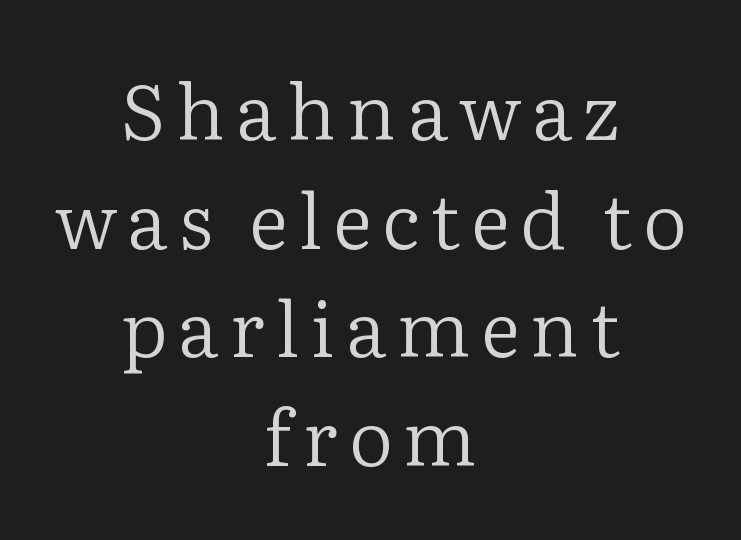
The image shows 77 px regular-weight serif type, upright; set centered, normal line spacing (1.41x), not underlined; low stroke contrast and a medium x-height.
